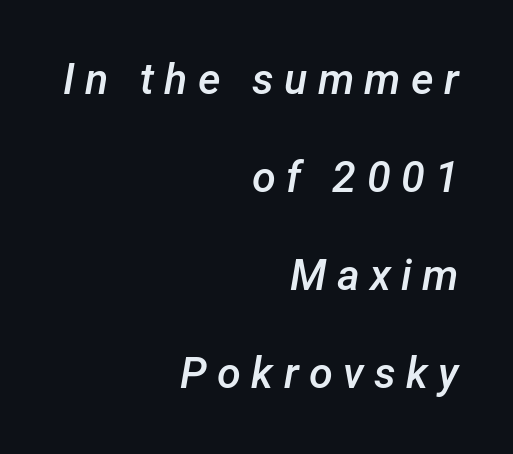
Widely set lines give the paragraph a tall, airy silhouette. Which margin do the lines hug? The right one — the left edge is uneven. Note the varied advance widths — an 'i' is clearly narrower than an 'm'. The passage shown is semibold, sitting just below true bold.
